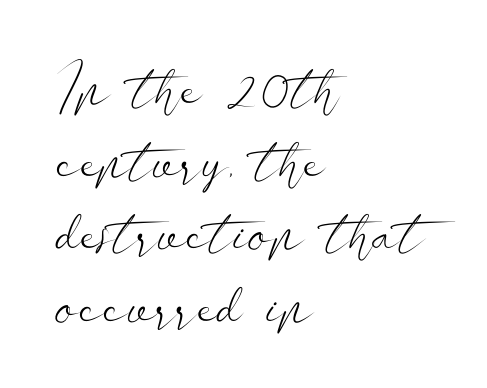
Looks like regular typesetting: each glyph gets only the width it needs. The type is set solid horizontally, with unmodified tracking. Descender tails drop into unmarked territory.
